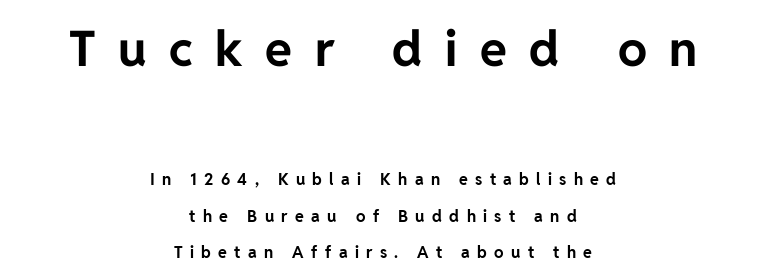
Q: Is the text bold? A: Yes.
Q: Is the text italic (slanted)? A: No, it is upright.
Q: Is the typeface a serif or a sans-serif typeface? A: Sans-serif.
Q: Is the text underlined? A: No.
Q: How is the paragraph aligned? A: Centered.
Q: Is the spacing between letters normal or unusually wide? A: Unusually wide.
Q: Is the spacing between lines tight, normal or loose? A: Loose.
Q: Which block of text is set in a larger size, the first (top) or the second (bottom)? A: The first (top) one.
Q: Width (condensed, normal, or wide)? A: Normal.
Q: Stroke contrast? A: Low.
Q: x-height? A: Medium.
Q: Monospaced? A: No.
